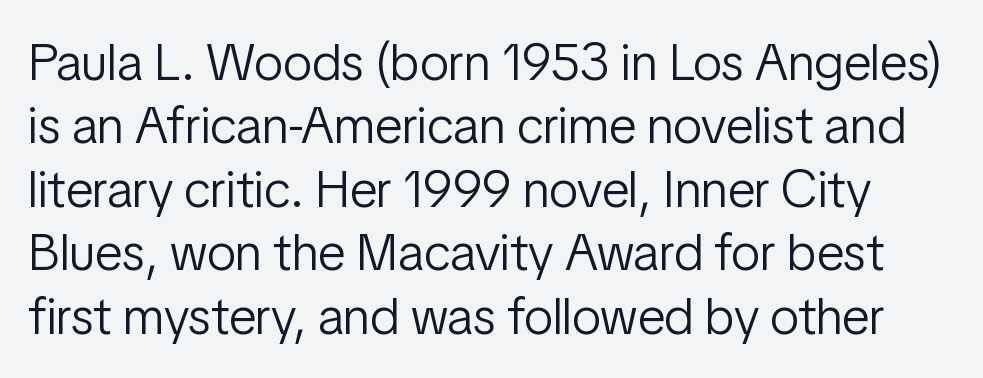
The image shows 52 px light, condensed sans-serif type, upright; set line spacing 1.22x, normal letter spacing, not underlined; low stroke contrast and a medium x-height.
